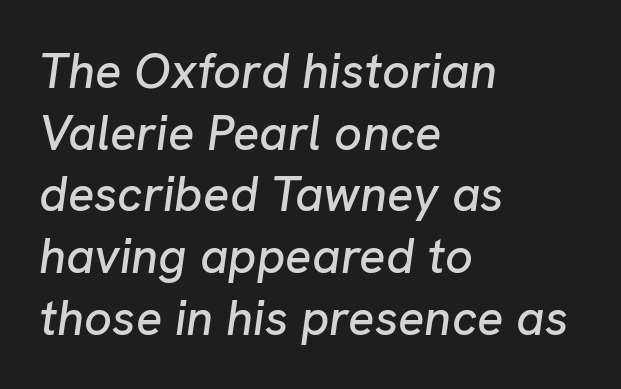
The passage shown has conventional tracking throughout. The rag falls on the right side of this text block. The face used here has a pronounced slope to its letters. You could not count columns in this text — the font is proportionally spaced. Normally led — the rows are evenly, conventionally spaced.
